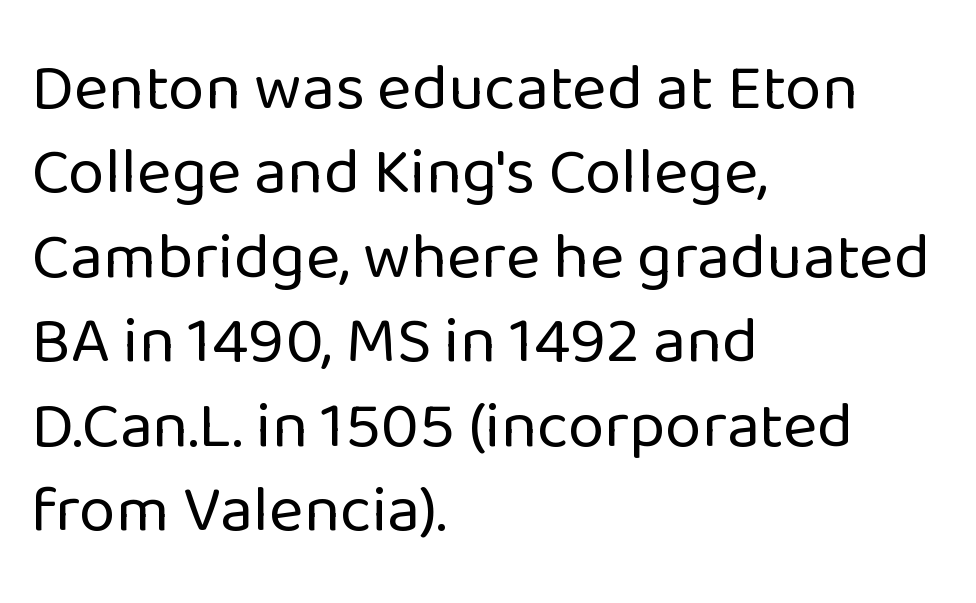
{"serif": "no", "italic": "no", "bold": "no", "weight": "regular", "width": "normal", "stroke_contrast": "low", "x_height": "medium", "monospaced": "no", "underline": "no", "align": "left", "line_spacing": "normal", "line_spacing_ratio": 1.28, "letter_spacing": "normal", "letter_spacing_em": 0.0, "glyph_px": 66}
